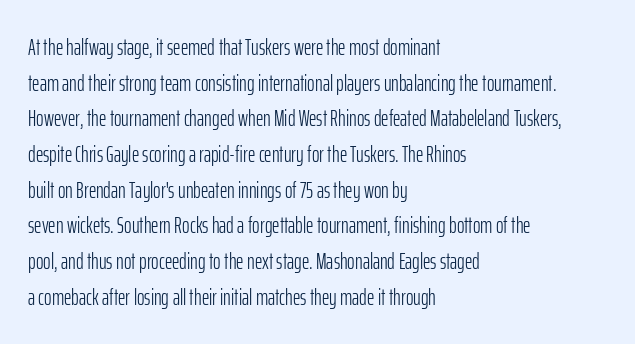
{"italic": "no", "bold": "no", "underline": "no", "align": "left", "line_spacing": "normal", "line_spacing_ratio": 1.55, "letter_spacing": "normal", "letter_spacing_em": 0.0, "glyph_px": 23}
